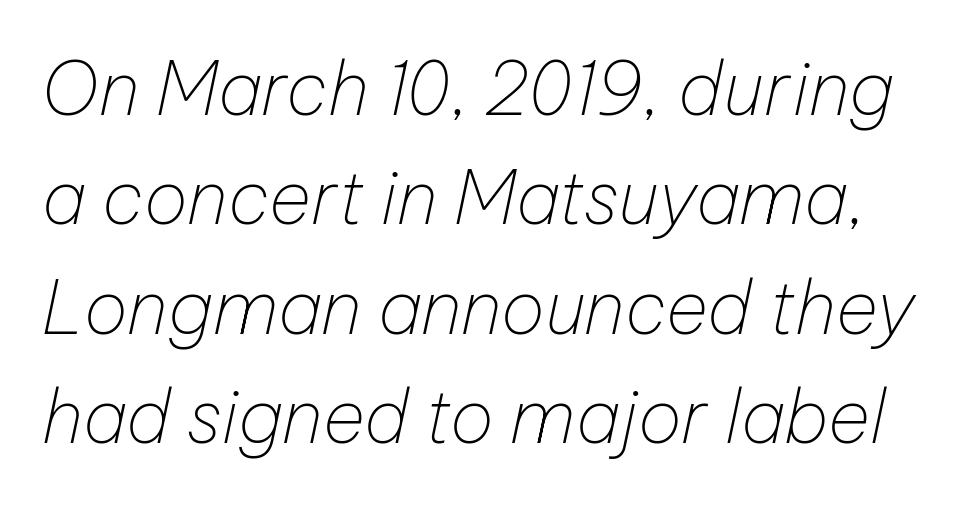
{"italic": "yes", "lean": "right", "slant_degrees": 12, "bold": "no", "weight": "thin", "width": "normal", "stroke_contrast": "low", "x_height": "medium", "monospaced": "no", "underline": "no", "line_spacing": "normal", "line_spacing_ratio": 1.5, "letter_spacing": "normal", "letter_spacing_em": 0.0, "glyph_px": 73}
